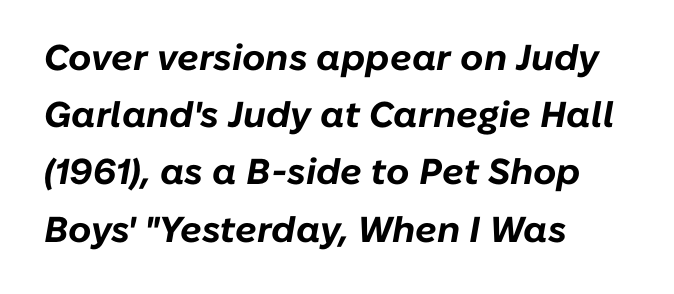
Q: Is the text bold? A: Yes.
Q: Is the text italic (slanted)? A: Yes, it leans right by about 10 degrees.
Q: Is the text underlined? A: No.
Q: How is the paragraph aligned? A: Left-aligned.
Q: Is the spacing between letters normal or unusually wide? A: Normal.
Q: Is the spacing between lines tight, normal or loose? A: Normal.
Q: Width (condensed, normal, or wide)? A: Normal.
Q: Stroke contrast? A: Low.
Q: x-height? A: Medium.
Q: Monospaced? A: No.
